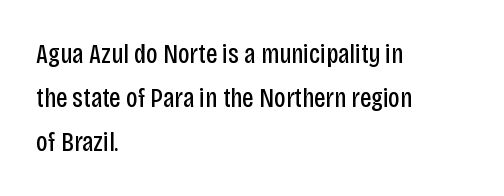
Is the type heavy? It reads as light-to-regular instead. Reading down the block, your eye returns to a fixed left position each line. Tracking value appears to be zero — textbook default spacing. Quick note: interline space is typical. No word sits above an underline.
